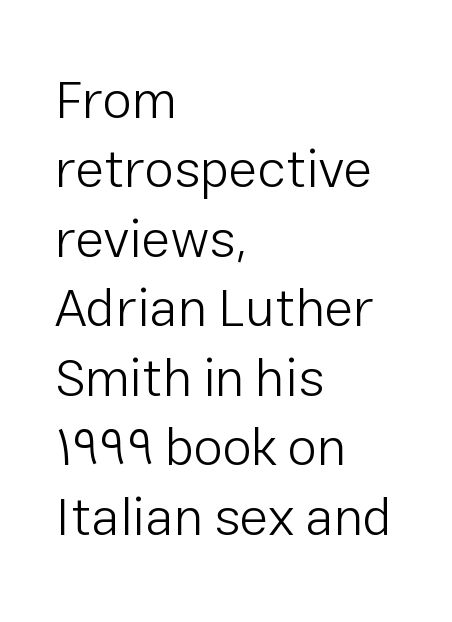
{"serif": "no", "italic": "no", "bold": "no", "weight": "light", "width": "normal", "stroke_contrast": "low", "x_height": "medium", "monospaced": "no", "underline": "no", "align": "left", "line_spacing": "normal", "line_spacing_ratio": 1.31, "letter_spacing": "normal", "letter_spacing_em": 0.0, "glyph_px": 53}
